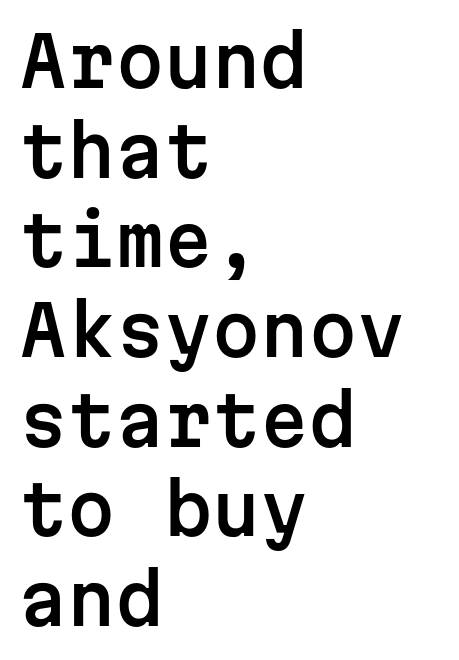
The space between consecutive lines is moderate. What kind of face is this? One without serifs — a sans. Each word holds together tightly as a unit, with standard inter-letter gaps. Reading down the block, your eye returns to a fixed left position each line. Spacing verdict: monospaced, one width for all characters.
